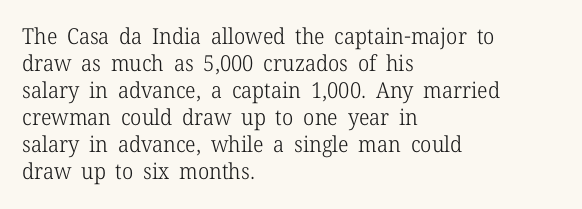
{"italic": "no", "bold": "no", "underline": "no", "align": "left", "line_spacing_ratio": 1.23, "letter_spacing": "normal", "letter_spacing_em": 0.0, "glyph_px": 22}
